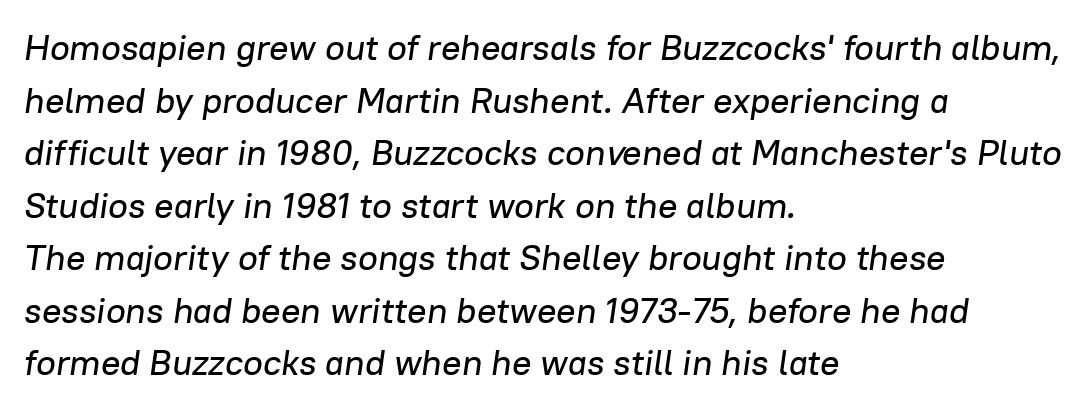
Quick note: interline space is typical. The letters are slanted; this is an italic face. Is this a fixed-width face? No — the glyphs have proportional, varying widths. You could call the tracking neutral — neither tight nor loose. Line beginnings align vertically; line endings do not.
